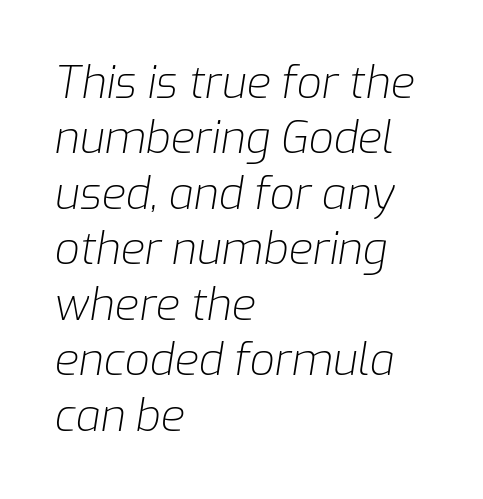
Character widths vary here, with narrow letters taking less room than wide ones. Decoration check: the copy has no underline. Posture: slanted. Short note: letters normally spaced.
